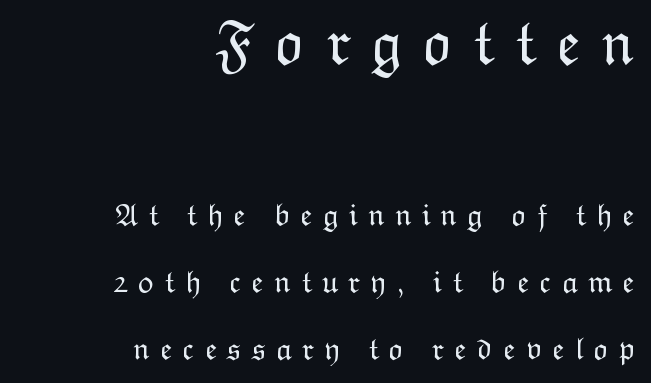
Compared with a typical body face, this is equally light or lighter still. This sample trades compactness for vertical openness between lines. Descenders hang freely into open space. Is this a fixed-width face? No — the glyphs have proportional, varying widths. Notice how the stems are strictly vertical — no italics here.
